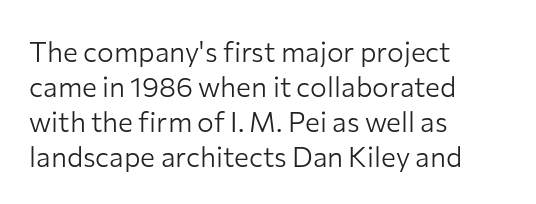
{"serif": "no", "italic": "no", "bold": "no", "weight": "light", "width": "normal", "stroke_contrast": "low", "x_height": "medium", "monospaced": "no", "underline": "no", "align": "left", "line_spacing": "normal", "line_spacing_ratio": 1.25, "letter_spacing": "normal", "letter_spacing_em": 0.0, "glyph_px": 28}
